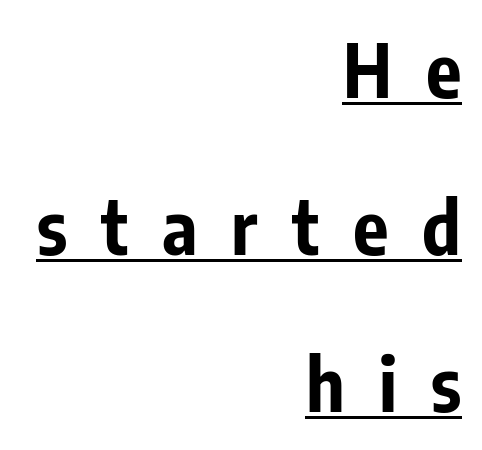
The image shows 74 px bold, condensed sans-serif type, upright; set right-aligned, loose line spacing (2.12x), unusually wide letter spacing (+0.46 em), underlined; low stroke contrast and a medium x-height.
